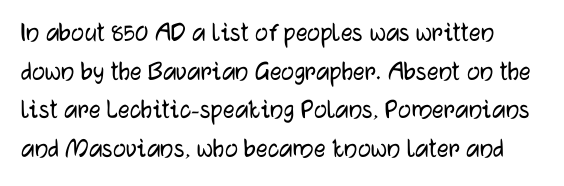
{"serif": "no", "italic": "no", "width": "normal", "stroke_contrast": "low", "x_height": "medium", "monospaced": "no", "underline": "no", "line_spacing": "normal", "line_spacing_ratio": 1.33, "letter_spacing": "normal", "letter_spacing_em": 0.0, "glyph_px": 29}
